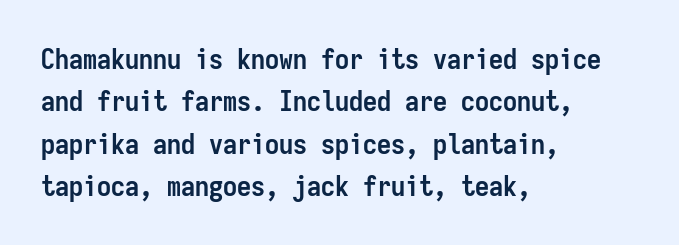
Q: Is the text bold? A: Yes.
Q: Is the text italic (slanted)? A: No, it is upright.
Q: Is the typeface a serif or a sans-serif typeface? A: Sans-serif.
Q: Is the text underlined? A: No.
Q: How is the paragraph aligned? A: Left-aligned.
Q: Is the spacing between letters normal or unusually wide? A: Normal.
Q: Is the spacing between lines tight, normal or loose? A: Normal.
Q: Width (condensed, normal, or wide)? A: Condensed.
Q: Stroke contrast? A: Low.
Q: x-height? A: Medium.
Q: Monospaced? A: Yes.
